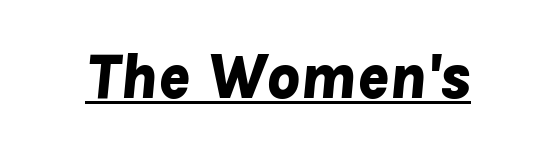
The image shows 65 px bold type, italic (leaning right); set normal letter spacing, underlined; low stroke contrast and a medium x-height.
